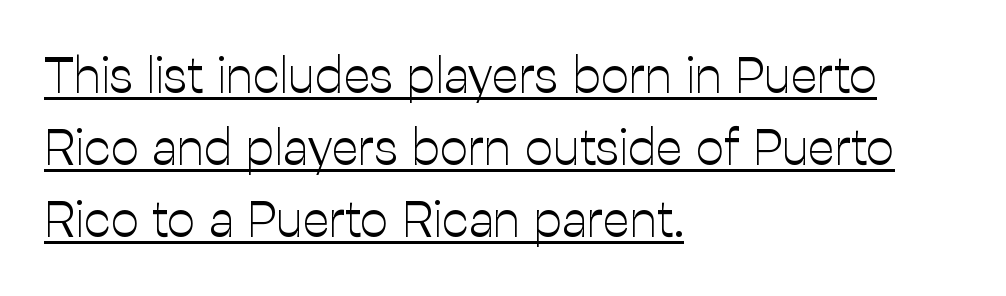
The image shows 50 px light sans-serif type, upright; set left-aligned, normal line spacing (1.44x), normal letter spacing, underlined; low stroke contrast and a medium x-height.
